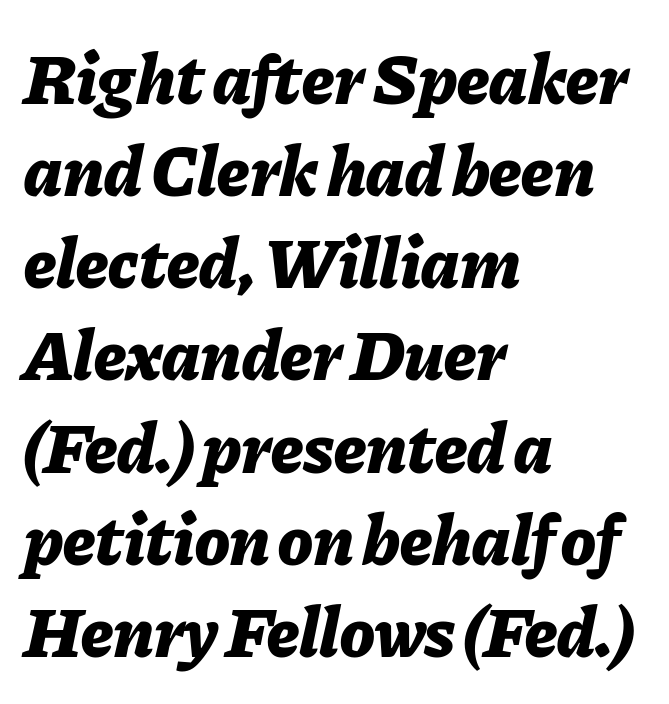
Do the characters align in a grid? No, the font is proportional. Look at the stroke-to-counter ratio: heavy, a bold. Each line starts at the same left margin while the right side varies. Designer's note — italics engaged.
